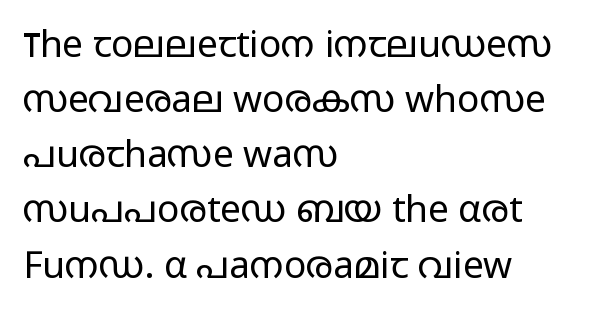
Q: Is the text bold? A: No.
Q: Is the text italic (slanted)? A: No, it is upright.
Q: Is the typeface a serif or a sans-serif typeface? A: Sans-serif.
Q: Is the text underlined? A: No.
Q: How is the paragraph aligned? A: Left-aligned.
Q: Is the spacing between letters normal or unusually wide? A: Normal.
Q: Is the spacing between lines tight, normal or loose? A: Normal.
Q: Width (condensed, normal, or wide)? A: Wide.
Q: Stroke contrast? A: Low.
Q: x-height? A: Medium.
Q: Monospaced? A: No.
